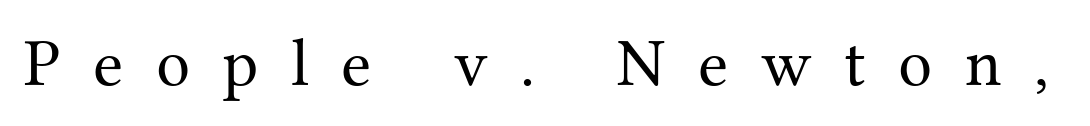
The image shows 68 px regular-weight serif type, upright; set unusually wide letter spacing (+0.48 em), not underlined; medium stroke contrast and a medium x-height.
